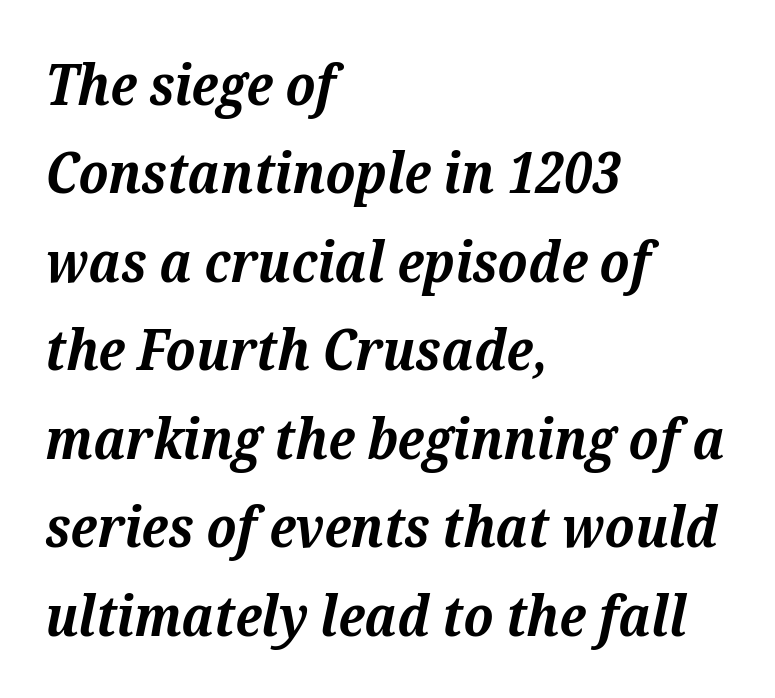
Q: Is the text bold? A: Yes.
Q: Is the text italic (slanted)? A: Yes, it leans right by about 12 degrees.
Q: Is the typeface a serif or a sans-serif typeface? A: Serif.
Q: Is the text underlined? A: No.
Q: How is the paragraph aligned? A: Left-aligned.
Q: Is the spacing between letters normal or unusually wide? A: Normal.
Q: Is the spacing between lines tight, normal or loose? A: Normal.
Q: Width (condensed, normal, or wide)? A: Normal.
Q: Stroke contrast? A: Medium.
Q: x-height? A: Medium.
Q: Monospaced? A: No.
